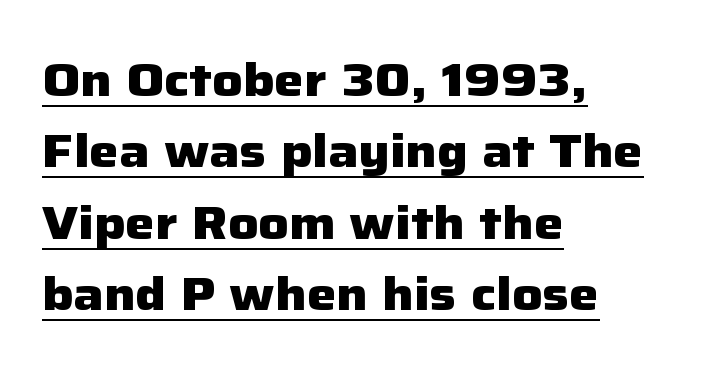
Q: Is the text bold? A: Yes.
Q: Is the text italic (slanted)? A: No, it is upright.
Q: Is the typeface a serif or a sans-serif typeface? A: Sans-serif.
Q: Is the text underlined? A: Yes.
Q: How is the paragraph aligned? A: Left-aligned.
Q: Is the spacing between letters normal or unusually wide? A: Normal.
Q: Is the spacing between lines tight, normal or loose? A: Normal.
Q: Width (condensed, normal, or wide)? A: Normal.
Q: Stroke contrast? A: Low.
Q: x-height? A: Medium.
Q: Monospaced? A: No.
